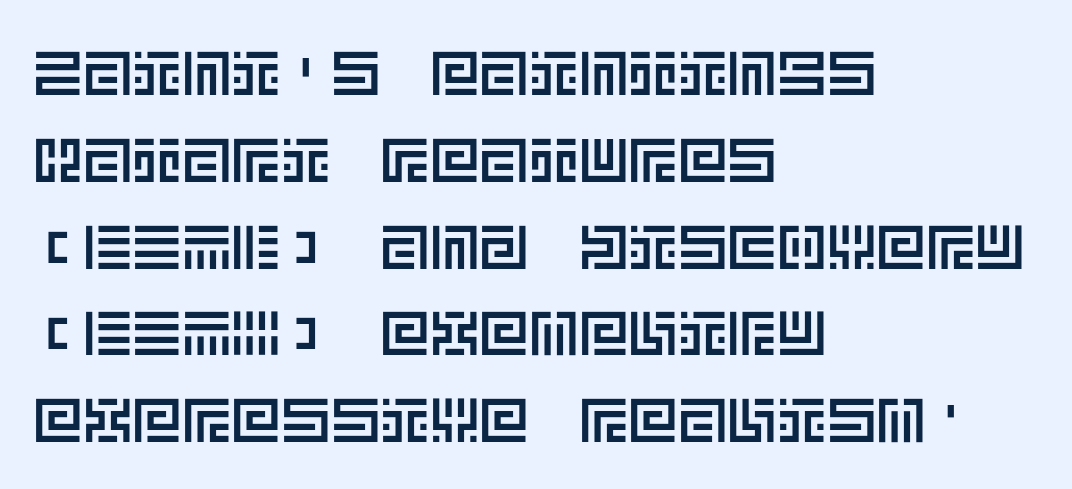
The axis of the letterforms is exactly vertical. The rendering keeps characters at their native spacing. Glance below the letters and you will spot only blank space. What's the leading like? Ordinary, nothing unusual. The lines are quadded left.
